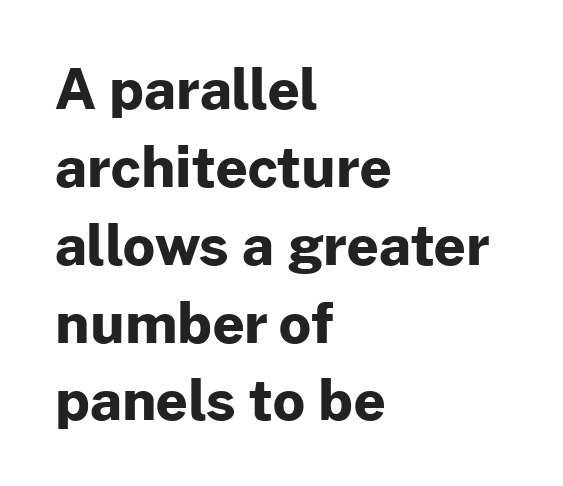
Q: Is the text bold? A: Yes.
Q: Is the text italic (slanted)? A: No, it is upright.
Q: Is the typeface a serif or a sans-serif typeface? A: Sans-serif.
Q: Is the text underlined? A: No.
Q: How is the paragraph aligned? A: Left-aligned.
Q: Is the spacing between letters normal or unusually wide? A: Normal.
Q: Is the spacing between lines tight, normal or loose? A: Normal.
Q: Width (condensed, normal, or wide)? A: Normal.
Q: Stroke contrast? A: Low.
Q: x-height? A: Medium.
Q: Monospaced? A: No.
